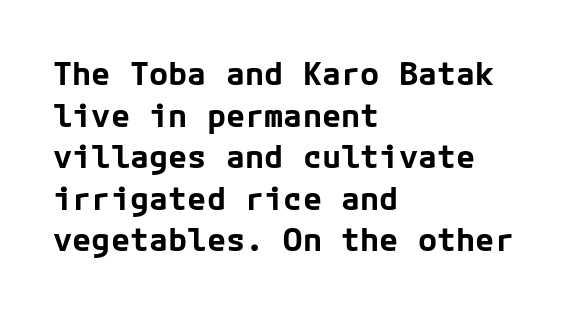
The image shows 32 px bold sans-serif type, upright; set left-aligned, normal line spacing (1.3x), normal letter spacing, not underlined; low stroke contrast and a medium x-height.
